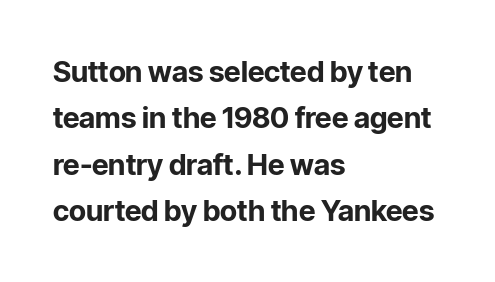
The image shows 29 px bold sans-serif type, upright; set left-aligned, normal line spacing (1.6x), normal letter spacing, not underlined; low stroke contrast and a medium x-height.
